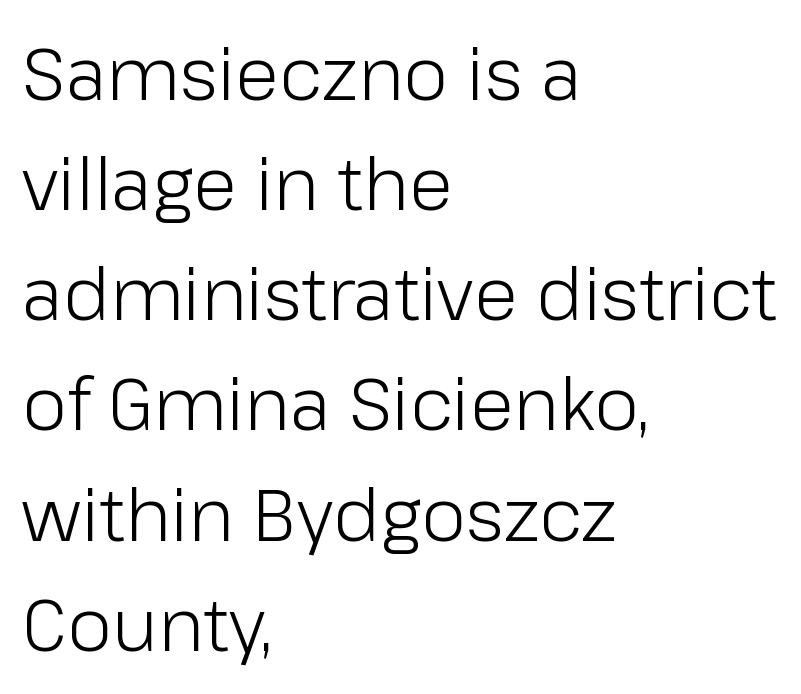
The image shows 72 px light sans-serif type, upright; set left-aligned, normal line spacing (1.53x), normal letter spacing, not underlined; low stroke contrast and a medium x-height.
